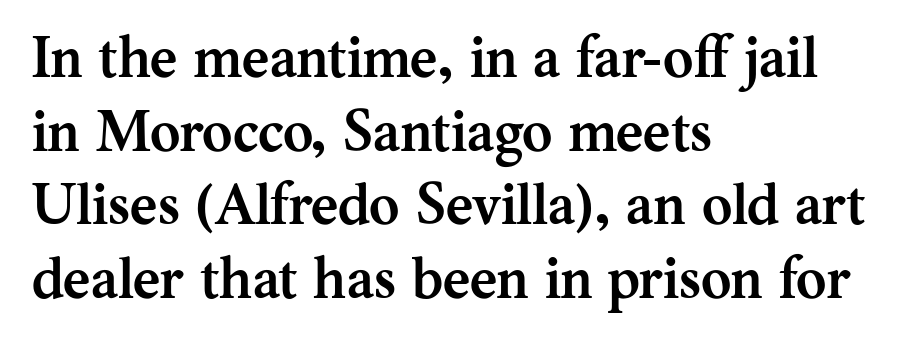
Q: Is the text bold? A: Yes.
Q: Is the text italic (slanted)? A: No, it is upright.
Q: Is the typeface a serif or a sans-serif typeface? A: Serif.
Q: Is the text underlined? A: No.
Q: How is the paragraph aligned? A: Left-aligned.
Q: Is the spacing between letters normal or unusually wide? A: Normal.
Q: Is the spacing between lines tight, normal or loose? A: Normal.
Q: Width (condensed, normal, or wide)? A: Normal.
Q: Stroke contrast? A: Medium.
Q: x-height? A: Medium.
Q: Monospaced? A: No.
